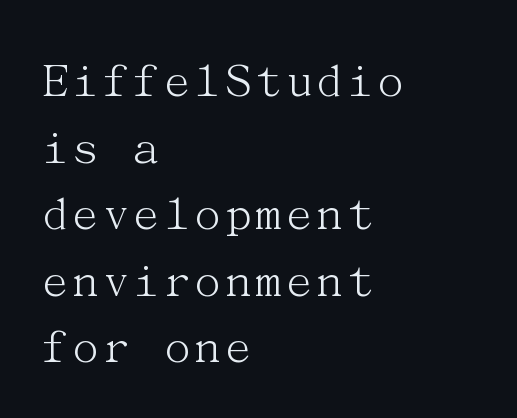
{"serif": "yes", "italic": "no", "bold": "no", "weight": "light", "width": "normal", "stroke_contrast": "medium", "x_height": "medium", "underline": "no", "align": "left", "line_spacing": "normal", "line_spacing_ratio": 1.28, "letter_spacing": "normal", "letter_spacing_em": 0.0, "glyph_px": 52}
